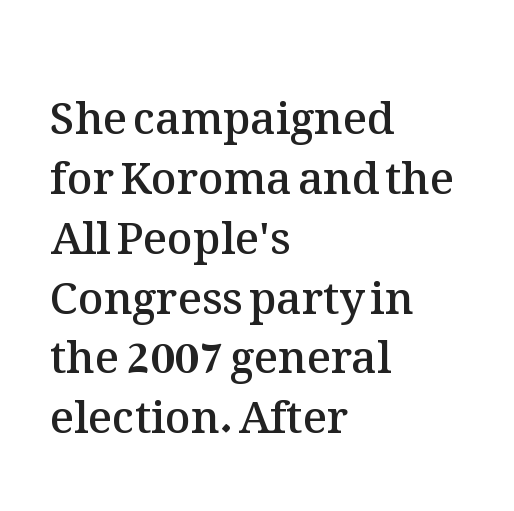
Q: Is the text bold? A: Semi-bold.
Q: Is the text italic (slanted)? A: No, it is upright.
Q: Is the text underlined? A: No.
Q: How is the paragraph aligned? A: Left-aligned.
Q: Is the spacing between letters normal or unusually wide? A: Normal.
Q: Is the spacing between lines tight, normal or loose? A: Normal.
Q: Width (condensed, normal, or wide)? A: Normal.
Q: Stroke contrast? A: Medium.
Q: x-height? A: Medium.
Q: Monospaced? A: No.
